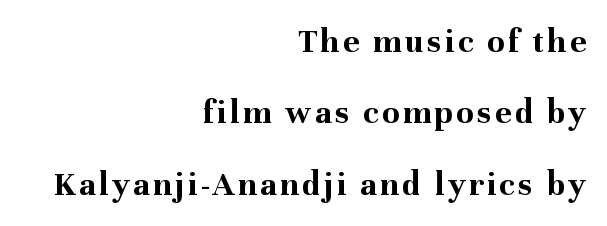
The image shows 35 px bold serif type, upright; set right-aligned, loose line spacing (2.04x), not underlined; medium stroke contrast and a medium x-height.
